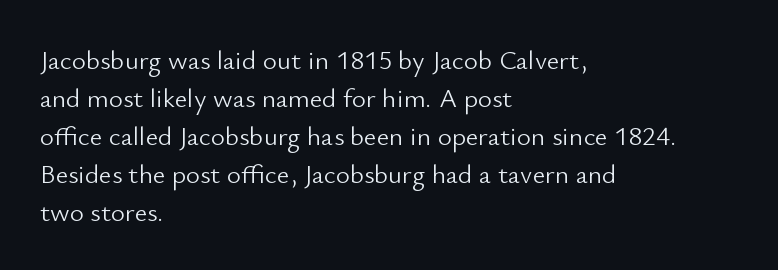
The designer left line spacing at the default. A classic flush-left, rag-right setting is used for this passage. The font sits on the lighter half of the weight spectrum, regular included. The letters stand straight up with perfectly vertical stems. No word sits above an underline.
